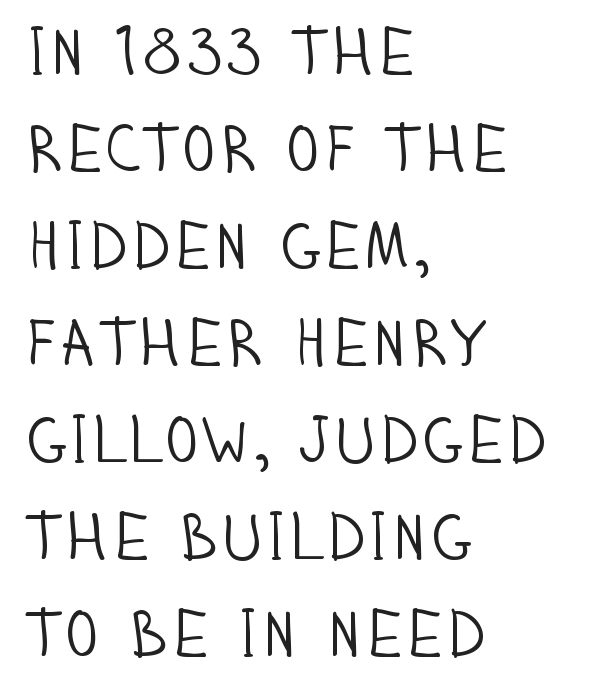
These lines are rendered in a variable-pitch font. Letters have the restrained weight of plain body copy at most. A sans-serif font was chosen for this passage. Regular leading. Tall strokes in this sample are plumb rather than angled.
